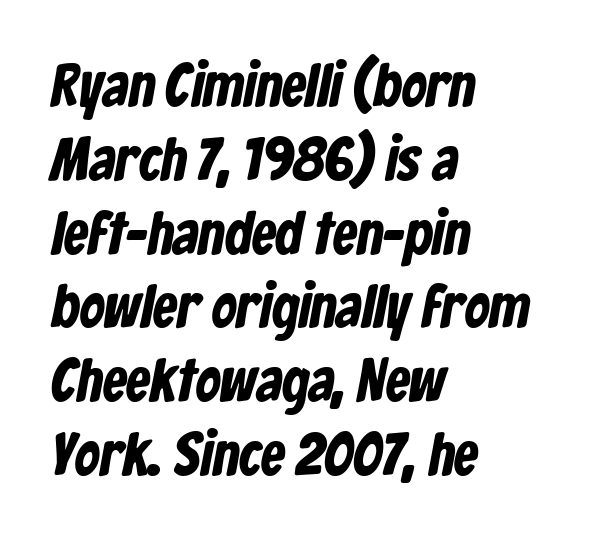
The image shows 61 px condensed sans-serif type; set left-aligned, line spacing 1.21x, normal letter spacing, not underlined; low stroke contrast and a medium x-height.
